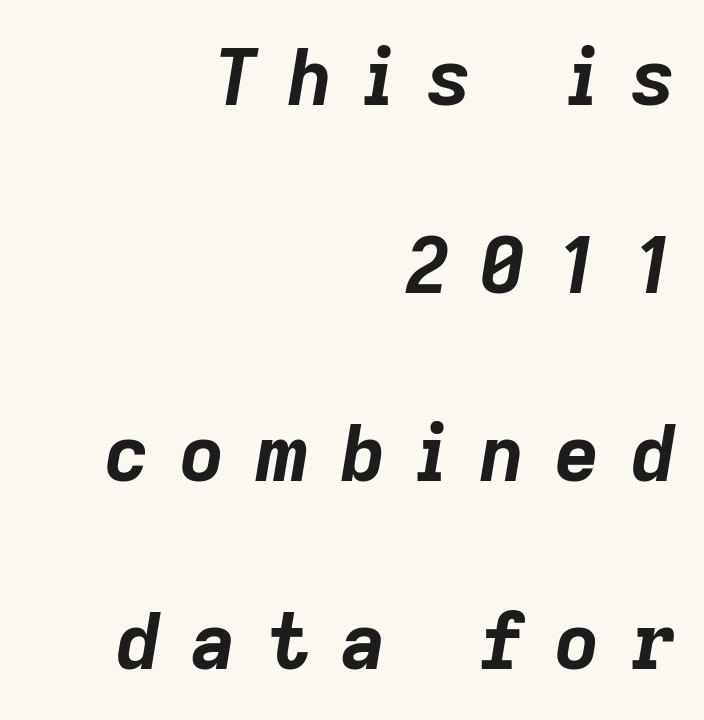
{"italic": "yes", "lean": "right", "slant_degrees": 9, "bold": "yes", "weight": "bold", "width": "normal", "stroke_contrast": "low", "x_height": "medium", "monospaced": "no", "underline": "no", "align": "right", "line_spacing": "loose", "line_spacing_ratio": 2.44, "letter_spacing": "wide", "letter_spacing_em": 0.4, "glyph_px": 77}
